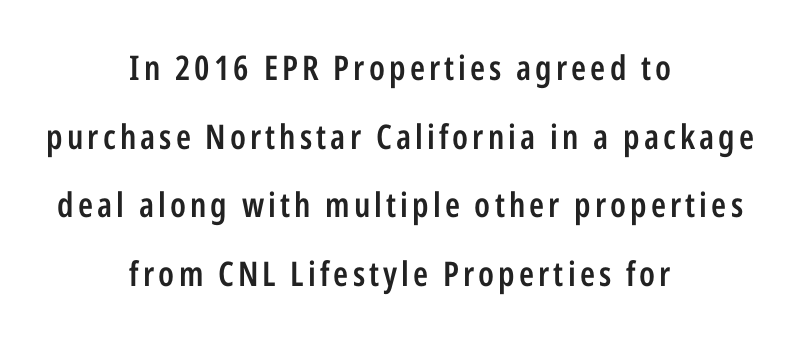
Q: Is the text bold? A: Semi-bold.
Q: Is the text italic (slanted)? A: No, it is upright.
Q: Is the typeface a serif or a sans-serif typeface? A: Sans-serif.
Q: Is the text underlined? A: No.
Q: How is the paragraph aligned? A: Centered.
Q: Is the spacing between lines tight, normal or loose? A: Loose.
Q: Width (condensed, normal, or wide)? A: Condensed.
Q: Stroke contrast? A: Low.
Q: x-height? A: Medium.
Q: Monospaced? A: No.
